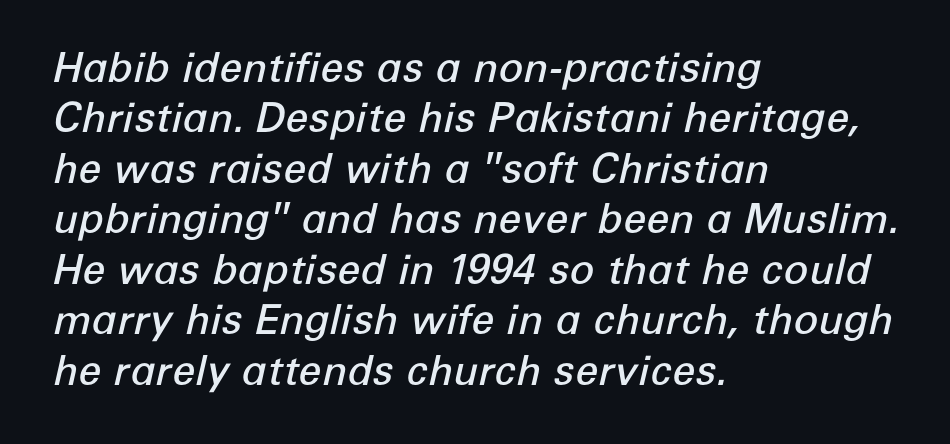
{"italic": "yes", "lean": "right", "slant_degrees": 12, "bold": "semi", "weight": "semibold", "width": "normal", "stroke_contrast": "low", "x_height": "medium", "monospaced": "no", "underline": "no", "align": "left", "line_spacing_ratio": 1.23, "letter_spacing": "normal", "letter_spacing_em": 0.0, "glyph_px": 41}
